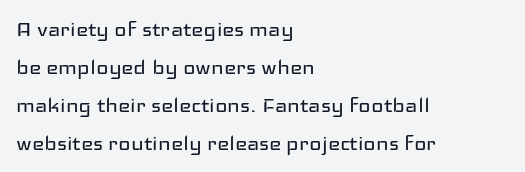
The image shows 26 px text type, upright; set left-aligned, normal line spacing (1.46x), normal letter spacing, not underlined.
